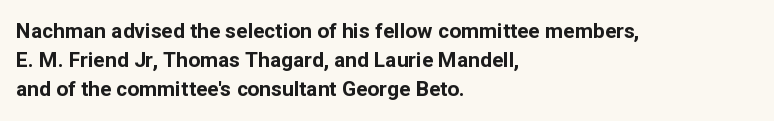
{"italic": "no", "bold": "yes", "underline": "no", "align": "left", "line_spacing": "normal", "line_spacing_ratio": 1.37, "letter_spacing": "normal", "letter_spacing_em": 0.0, "glyph_px": 21}
